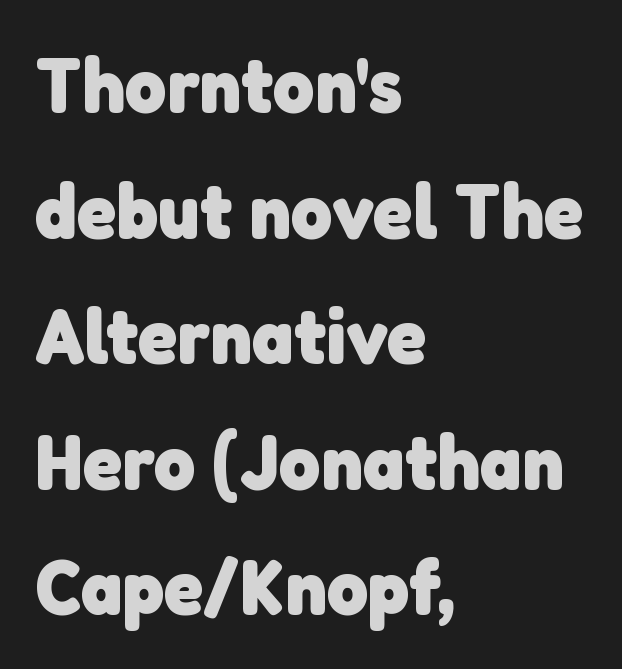
The image shows 79 px heavy sans-serif type; set left-aligned, normal line spacing (1.59x), normal letter spacing, not underlined; low stroke contrast and a medium x-height.
